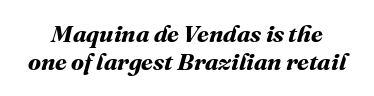
Honestly, there is no underline to notice here at all. Is the type bold? Yes — the strokes are clearly thick and heavy. This rendering leaves character spacing at its baseline value.
